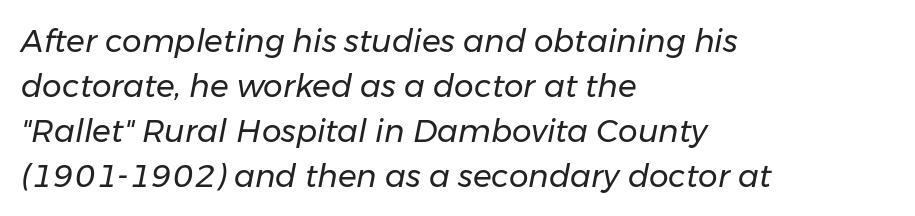
The image shows 31 px regular-weight type, italic (leaning right); set left-aligned, normal line spacing (1.45x), normal letter spacing, not underlined; low stroke contrast and a medium x-height.
